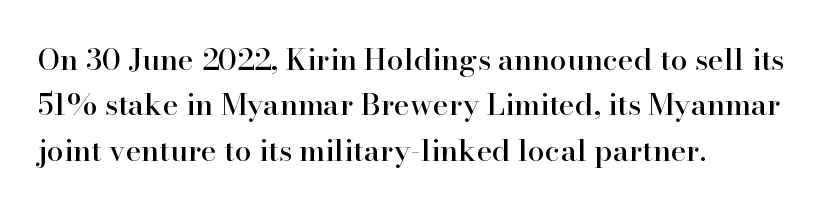
{"serif": "yes", "italic": "no", "width": "normal", "stroke_contrast": "high", "x_height": "small", "monospaced": "no", "underline": "no", "align": "left", "line_spacing": "normal", "line_spacing_ratio": 1.51, "letter_spacing": "normal", "letter_spacing_em": 0.0, "glyph_px": 30}
